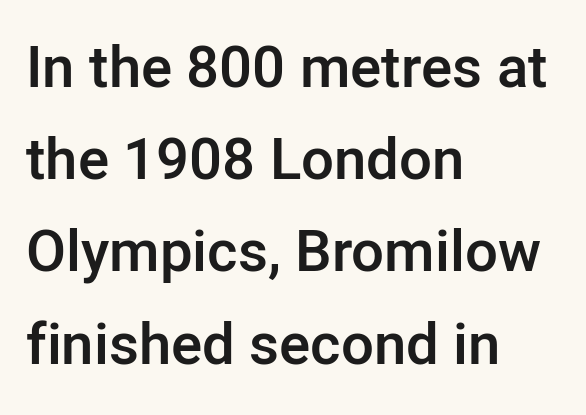
Which margin do the lines hug? The left one — the right edge is uneven. This sample has the flowing, uneven cadence of proportional lettering. Has an underline been added? It has not. This is the regular roman posture of the typeface. This rendering employs a face without finishing strokes, i.e., a sans-serif.
